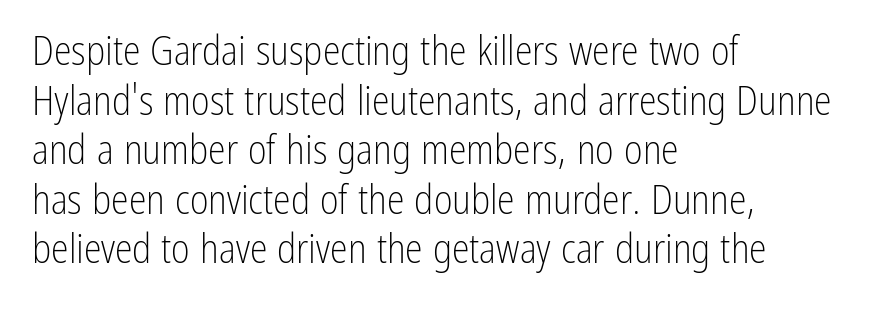
{"serif": "no", "italic": "no", "bold": "no", "weight": "light", "width": "condensed", "stroke_contrast": "low", "x_height": "medium", "monospaced": "no", "underline": "no", "align": "left", "line_spacing_ratio": 1.24, "letter_spacing": "normal", "letter_spacing_em": 0.0, "glyph_px": 40}
